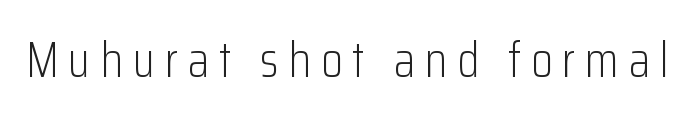
The image shows 49 px light, condensed sans-serif type, upright; set unusually wide letter spacing (+0.2 em), not underlined; low stroke contrast and a medium x-height.
